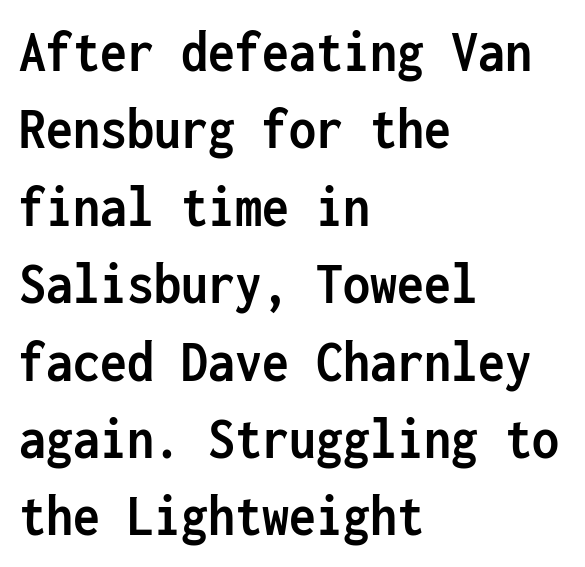
Q: Is the text bold? A: Yes.
Q: Is the text italic (slanted)? A: No, it is upright.
Q: Is the typeface a serif or a sans-serif typeface? A: Sans-serif.
Q: Is the text underlined? A: No.
Q: How is the paragraph aligned? A: Left-aligned.
Q: Is the spacing between letters normal or unusually wide? A: Normal.
Q: Is the spacing between lines tight, normal or loose? A: Normal.
Q: Width (condensed, normal, or wide)? A: Condensed.
Q: Stroke contrast? A: Low.
Q: x-height? A: Medium.
Q: Monospaced? A: Yes.
